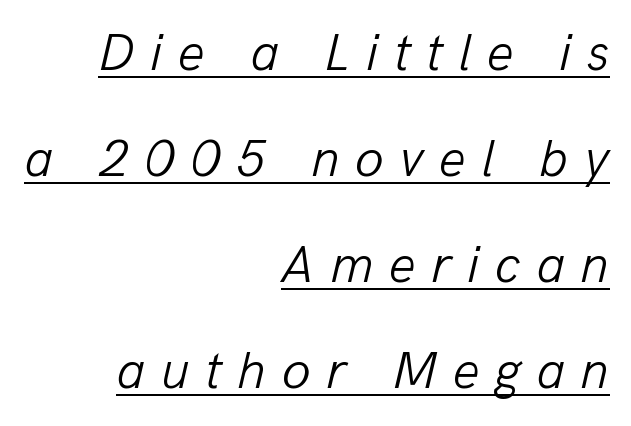
Q: Is the text bold? A: No.
Q: Is the text italic (slanted)? A: Yes, it leans right by about 13 degrees.
Q: Is the text underlined? A: Yes.
Q: How is the paragraph aligned? A: Right-aligned.
Q: Is the spacing between letters normal or unusually wide? A: Unusually wide.
Q: Is the spacing between lines tight, normal or loose? A: Loose.
Q: Width (condensed, normal, or wide)? A: Normal.
Q: Stroke contrast? A: Low.
Q: x-height? A: Medium.
Q: Monospaced? A: No.
